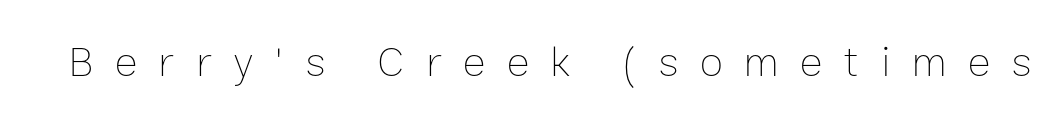
The image shows 43 px thin type, upright; set unusually wide letter spacing (+0.5 em), not underlined; low stroke contrast and a medium x-height.
